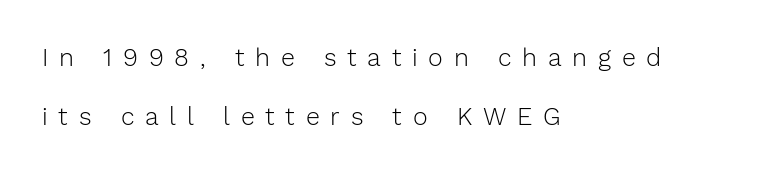
{"italic": "no", "bold": "no", "underline": "no", "align": "left", "line_spacing": "loose", "line_spacing_ratio": 2.35, "letter_spacing": "wide", "letter_spacing_em": 0.43, "glyph_px": 25}
